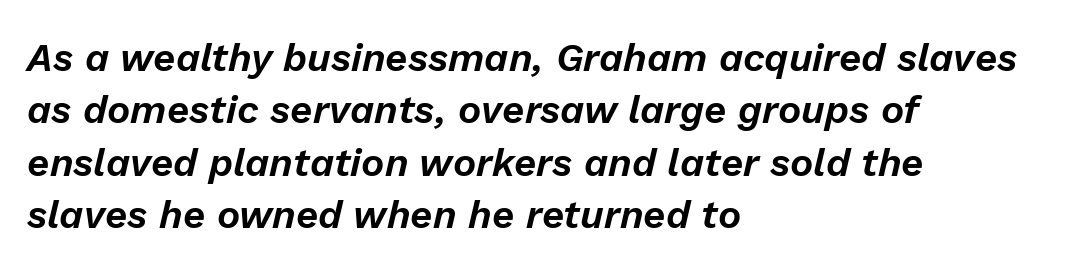
Students, observe: this is what conventionally led text looks like. This sample has the flowing, uneven cadence of proportional lettering. The letters are slanted; this is an italic face. Left-aligned paragraph, ragged on the right. Unmarked baselines from the first word to the last.
